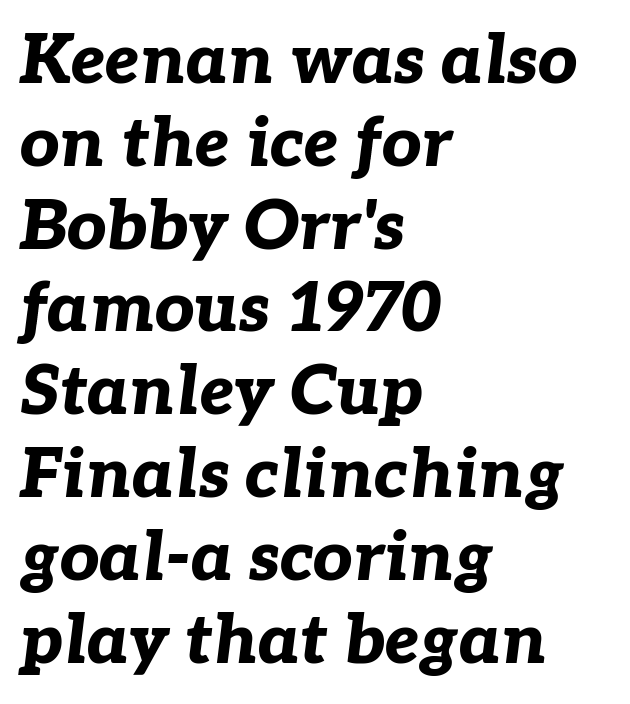
The image shows 69 px bold type, italic (leaning right); set left-aligned, line spacing 1.2x, normal letter spacing, not underlined; low stroke contrast and a medium x-height.
